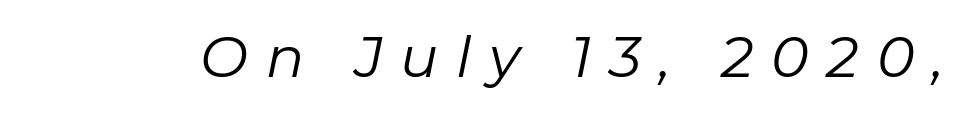
{"italic": "yes", "lean": "right", "slant_degrees": 11, "bold": "no", "weight": "regular", "width": "normal", "stroke_contrast": "low", "x_height": "medium", "monospaced": "no", "underline": "no", "letter_spacing": "wide", "letter_spacing_em": 0.31, "glyph_px": 57}
